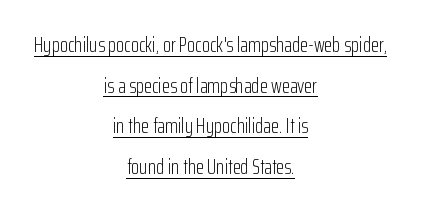
The designer dialed line spacing up above the default. Caption: face not bold, strokes unweighted. Beneath each row of characters lies a ruled line. It's the straight-up-and-down kind of type. Characters follow at the spacing the type designer built in. Layout note: lines centered.
